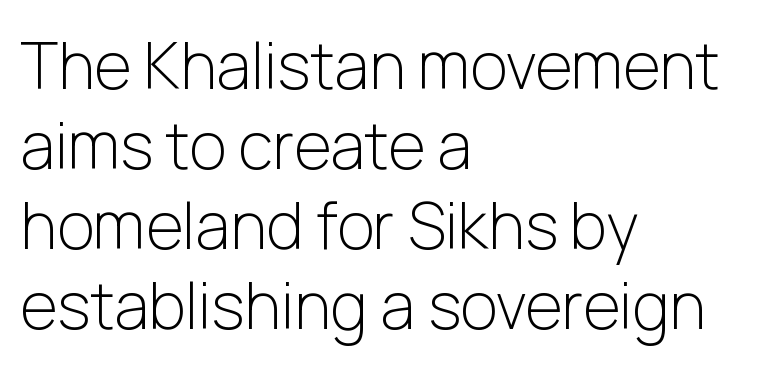
You can tell it's not italic because the verticals are truly vertical. Do the characters align in a grid? No, the font is proportional. This sample uses plain, unmodified letter spacing. The zone under the glyphs is completely vacant.
